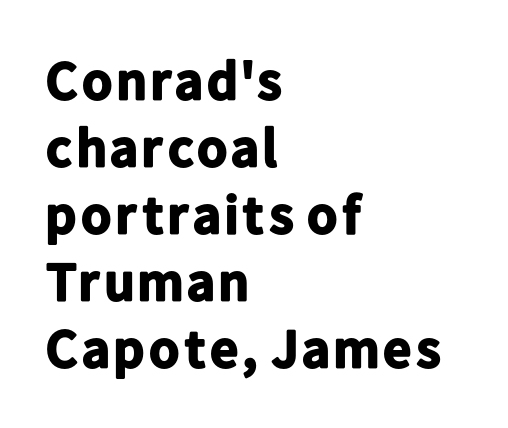
Q: Is the text bold? A: Yes.
Q: Is the text italic (slanted)? A: No, it is upright.
Q: Is the typeface a serif or a sans-serif typeface? A: Sans-serif.
Q: Is the text underlined? A: No.
Q: How is the paragraph aligned? A: Left-aligned.
Q: Is the spacing between letters normal or unusually wide? A: Normal.
Q: Width (condensed, normal, or wide)? A: Normal.
Q: Stroke contrast? A: Low.
Q: x-height? A: Medium.
Q: Monospaced? A: No.
